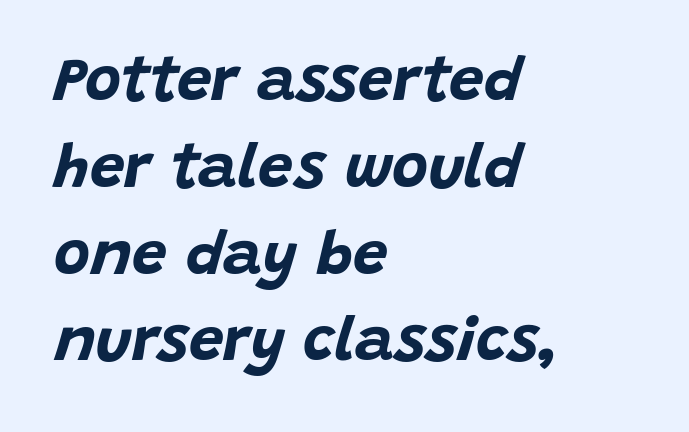
Line starts are locked; line ends wander. Students, observe: this is what conventionally led text looks like. Spacing verdict: proportional, widths tailored to each character. The passage shown is not underscored anywhere. Does the weight exceed regular? Yes, all the way to bold. Nobody touched the tracking dial on this one.
